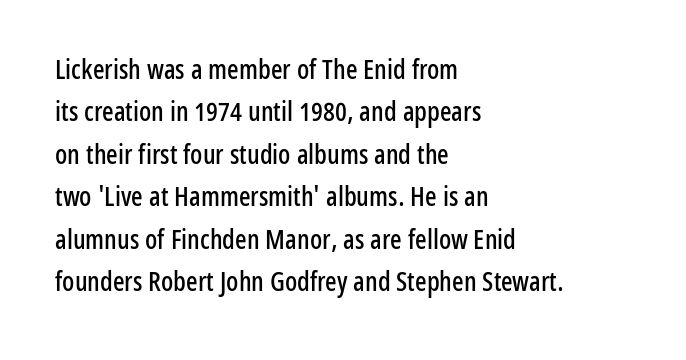
The image shows 27 px text type, upright; set left-aligned, normal line spacing (1.57x), normal letter spacing, not underlined.
